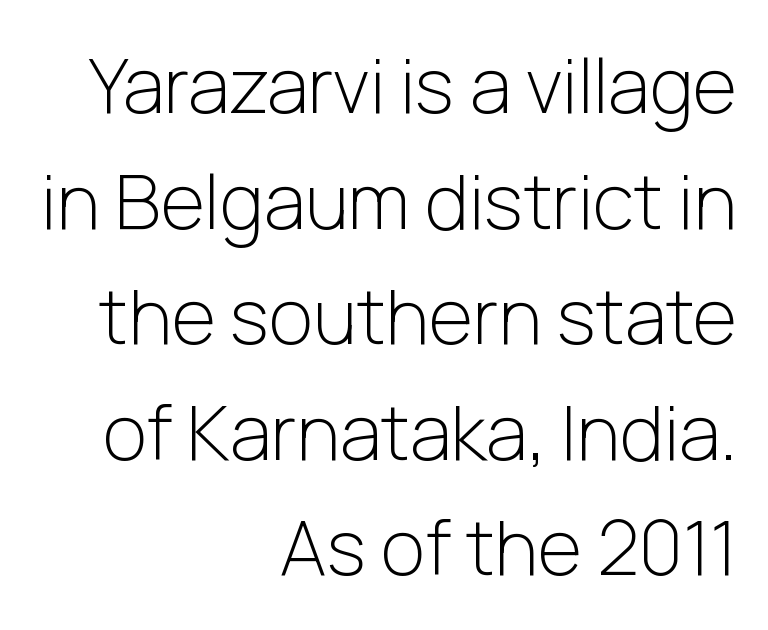
The image shows 76 px light sans-serif type, upright; set right-aligned, normal line spacing (1.52x), normal letter spacing, not underlined; low stroke contrast and a medium x-height.
